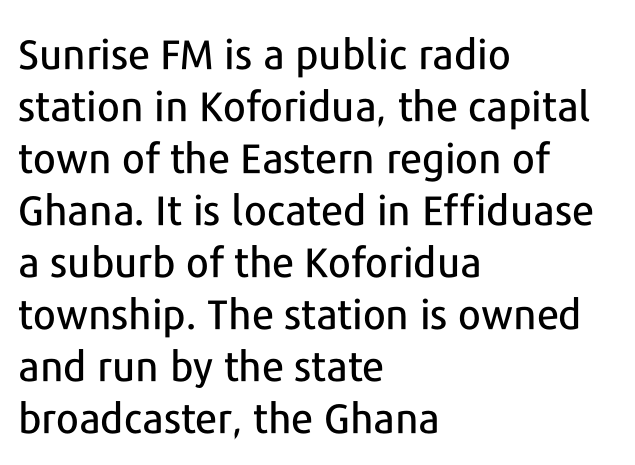
The image shows 41 px sans-serif type, upright; set left-aligned, normal line spacing (1.27x), normal letter spacing, not underlined; low stroke contrast and a medium x-height.
